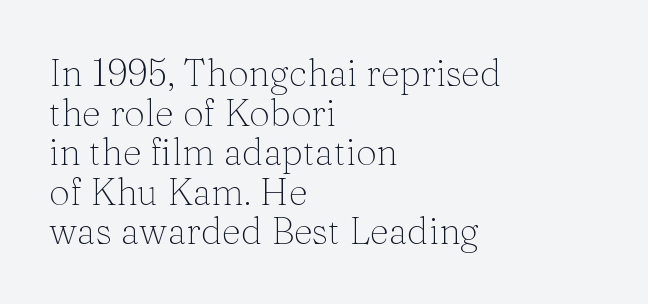
The text block is weighted toward the left margin, trailing off unevenly rightward. This rendering employs a face with finishing strokes, i.e., a serif. In terms of posture, this sample is upright. The glyphs are unaccompanied by any horizontal stroke below them. Think standard paragraph weight, or any step lighter than that.
